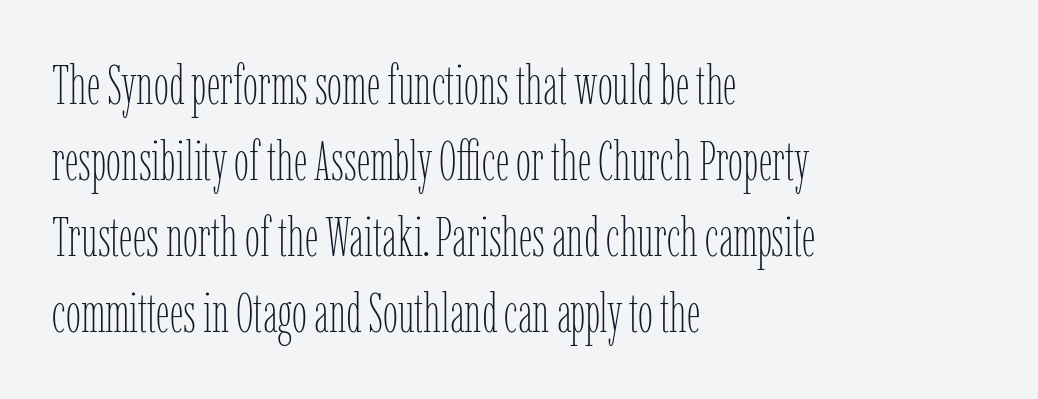
Tracking here is standard; glyphs follow each other at the usual distance. The characters are drawn with everyday or finer stroke widths. Teacher's note: observe the even left margin — that is flush-left alignment. The rendering uses natural spacing where letterforms have individual widths. Normally led — the rows are evenly, conventionally spaced.
